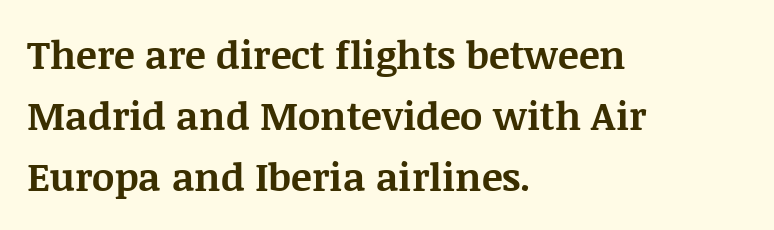
The rendering anchors every line to the left-hand side. Is this a sans? No — the strokes have serifs. The area under the type is left untouched. Proportional: the letters do not fall into vertical columns. Is the type bold? Yes — the strokes are clearly thick and heavy.
